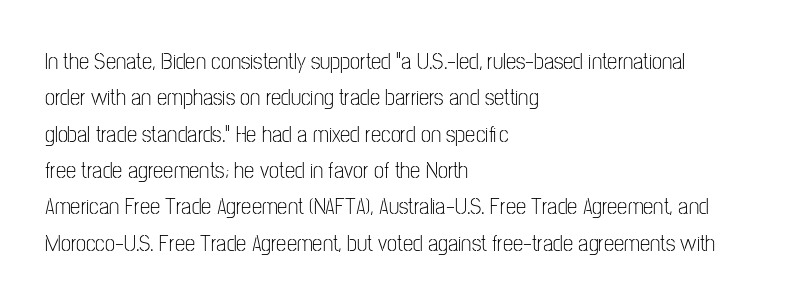
The image shows 23 px text type, upright; set left-aligned, normal line spacing (1.58x), normal letter spacing, not underlined.
